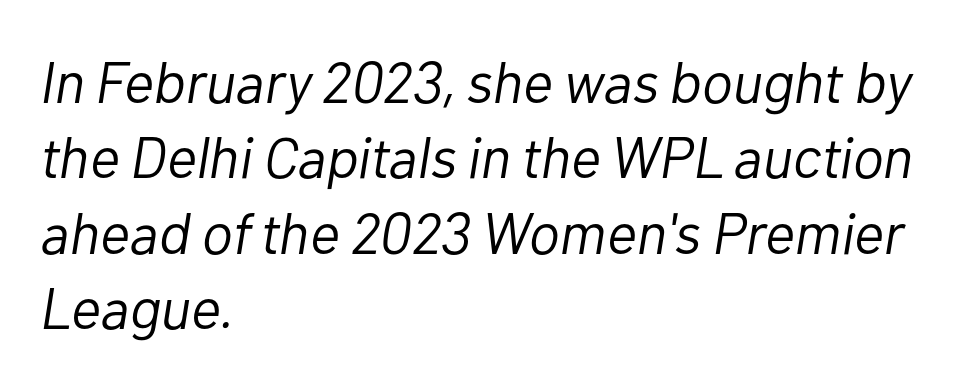
{"italic": "yes", "lean": "right", "slant_degrees": 10, "bold": "no", "weight": "light", "width": "normal", "stroke_contrast": "low", "x_height": "medium", "monospaced": "no", "underline": "no", "align": "left", "line_spacing": "normal", "line_spacing_ratio": 1.3, "letter_spacing": "normal", "letter_spacing_em": 0.0, "glyph_px": 58}
